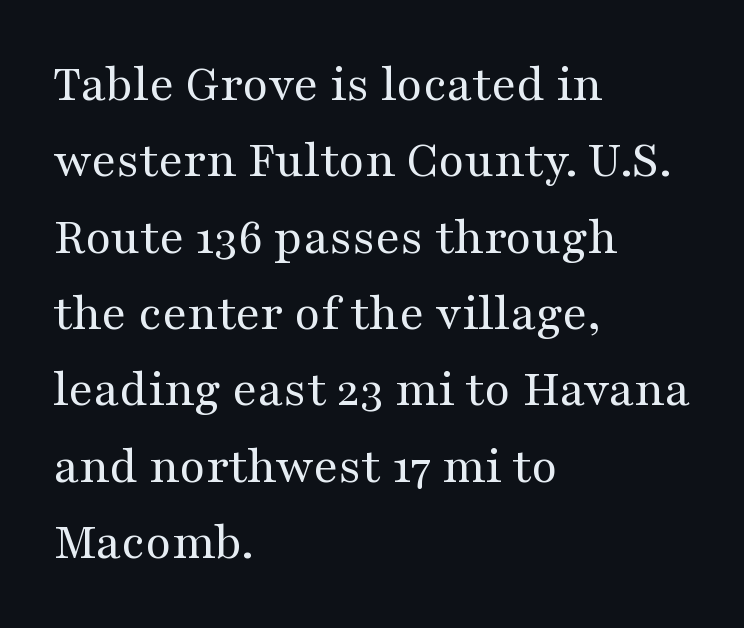
Words float on clear page, feet unadorned. Stems here are at most as thick as an everyday book face. Glyph-to-glyph distance matches everyday printed text. Posture: upright roman. Is this a fixed-width face? No — the glyphs have proportional, varying widths. I'd call this a serif setting — the letters wear small feet.
